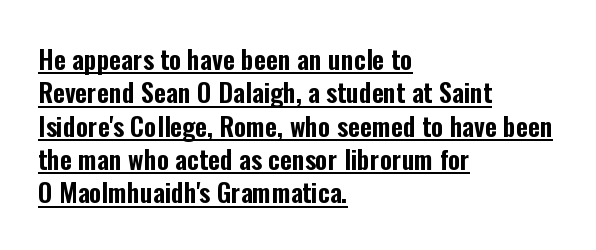
The vertical gap from one line to the next is medium. What decoration does the sample have? An underline. How are the letters spaced? Ordinarily, with no added tracking. This is the regular roman posture of the typeface.
